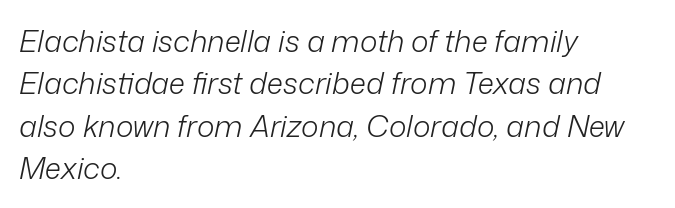
The ragged edge is on the right, which tells us the setting is flush left. Honestly, there is no underline to notice here at all. Stroke thickness stays within the range of a standard reading face or lighter. Tracking here is standard; glyphs follow each other at the usual distance.
